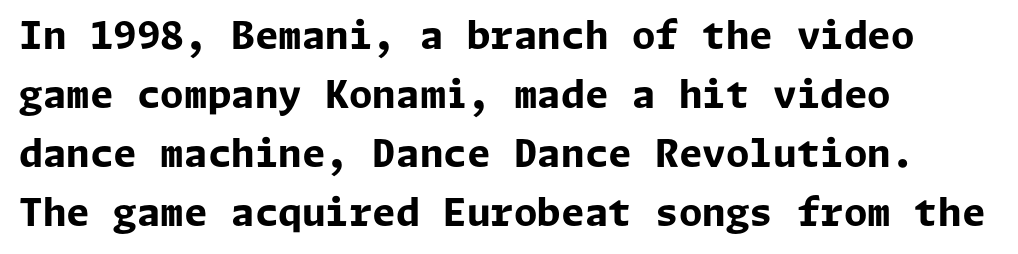
{"serif": "no", "italic": "no", "bold": "yes", "weight": "bold", "width": "normal", "stroke_contrast": "low", "x_height": "medium", "underline": "no", "align": "left", "line_spacing": "normal", "line_spacing_ratio": 1.55, "letter_spacing": "normal", "letter_spacing_em": 0.0, "glyph_px": 38}
